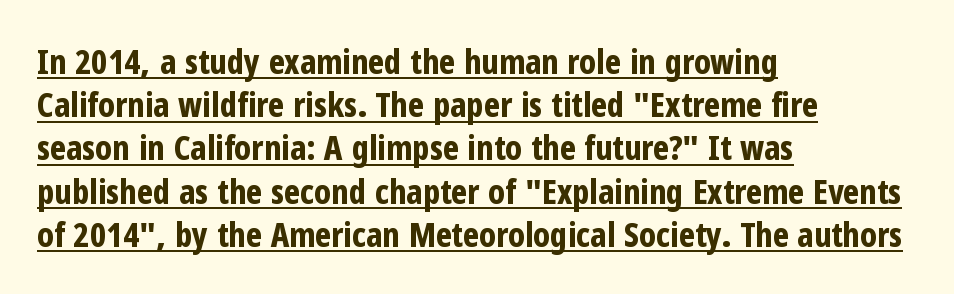
Q: Is the text bold? A: Yes.
Q: Is the text italic (slanted)? A: No, it is upright.
Q: Is the typeface a serif or a sans-serif typeface? A: Sans-serif.
Q: Is the text underlined? A: Yes.
Q: How is the paragraph aligned? A: Left-aligned.
Q: Is the spacing between letters normal or unusually wide? A: Normal.
Q: Is the spacing between lines tight, normal or loose? A: Normal.
Q: Width (condensed, normal, or wide)? A: Condensed.
Q: Stroke contrast? A: Low.
Q: x-height? A: Medium.
Q: Monospaced? A: No.
